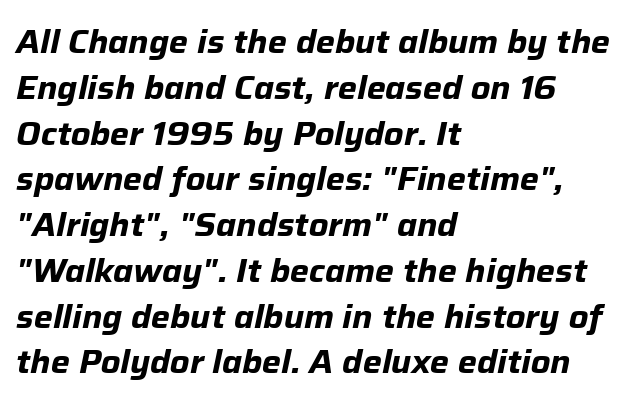
Q: Is the text bold? A: Yes.
Q: Is the text italic (slanted)? A: Yes, it leans right by about 12 degrees.
Q: Is the text underlined? A: No.
Q: How is the paragraph aligned? A: Left-aligned.
Q: Is the spacing between letters normal or unusually wide? A: Normal.
Q: Is the spacing between lines tight, normal or loose? A: Normal.
Q: Width (condensed, normal, or wide)? A: Normal.
Q: Stroke contrast? A: Low.
Q: x-height? A: Medium.
Q: Monospaced? A: No.
